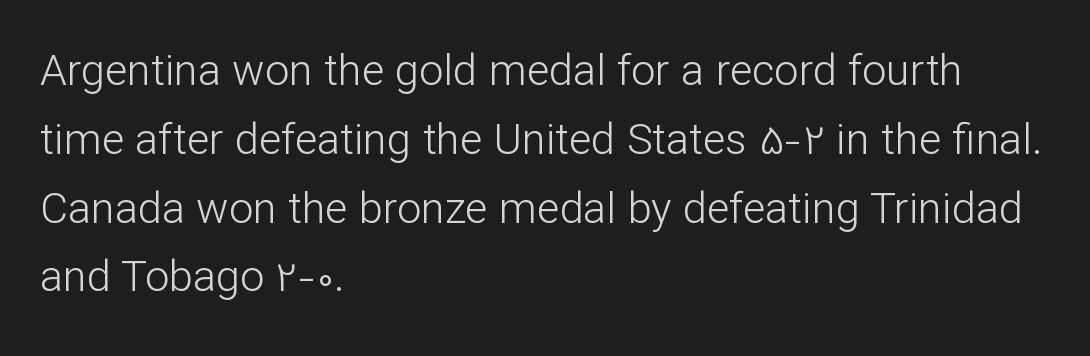
{"serif": "no", "italic": "no", "bold": "no", "weight": "light", "width": "normal", "stroke_contrast": "low", "x_height": "medium", "monospaced": "no", "underline": "no", "align": "left", "line_spacing": "normal", "line_spacing_ratio": 1.6, "letter_spacing": "normal", "letter_spacing_em": 0.0, "glyph_px": 43}
